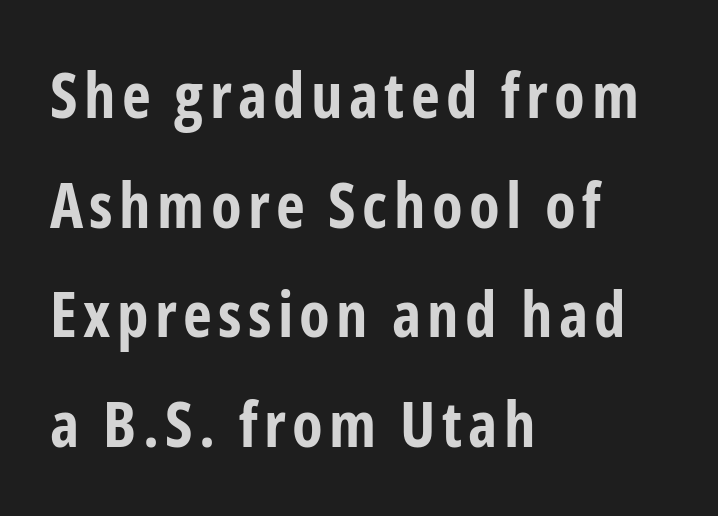
Q: Is the text bold? A: Yes.
Q: Is the text italic (slanted)? A: No, it is upright.
Q: Is the typeface a serif or a sans-serif typeface? A: Sans-serif.
Q: Is the text underlined? A: No.
Q: How is the paragraph aligned? A: Left-aligned.
Q: Width (condensed, normal, or wide)? A: Condensed.
Q: Stroke contrast? A: Low.
Q: x-height? A: Medium.
Q: Monospaced? A: No.
